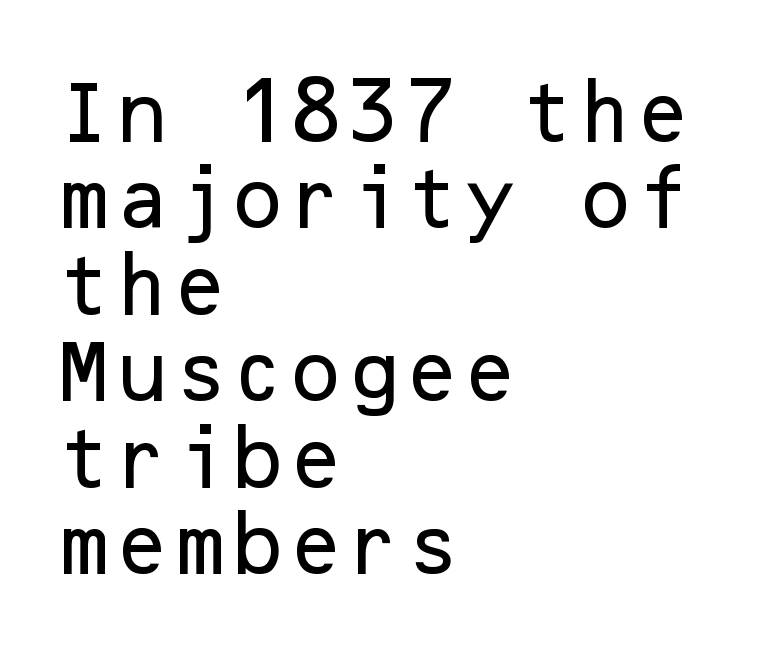
{"serif": "no", "italic": "no", "width": "normal", "stroke_contrast": "low", "x_height": "medium", "underline": "no", "align": "left", "line_spacing": "normal", "line_spacing_ratio": 1.29, "letter_spacing": "normal", "letter_spacing_em": 0.0, "glyph_px": 67}
